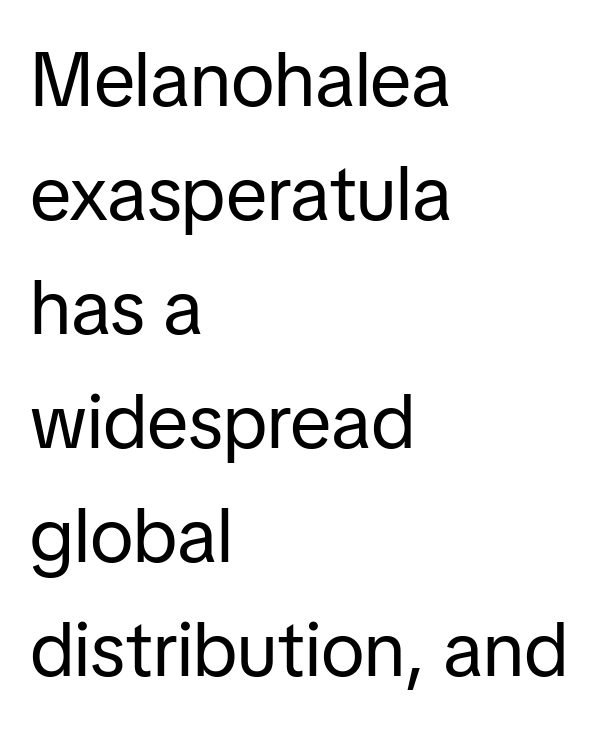
Q: Is the text bold? A: No.
Q: Is the text italic (slanted)? A: No, it is upright.
Q: Is the typeface a serif or a sans-serif typeface? A: Sans-serif.
Q: Is the text underlined? A: No.
Q: How is the paragraph aligned? A: Left-aligned.
Q: Is the spacing between letters normal or unusually wide? A: Normal.
Q: Is the spacing between lines tight, normal or loose? A: Normal.
Q: Width (condensed, normal, or wide)? A: Normal.
Q: Stroke contrast? A: Low.
Q: x-height? A: Medium.
Q: Monospaced? A: No.
